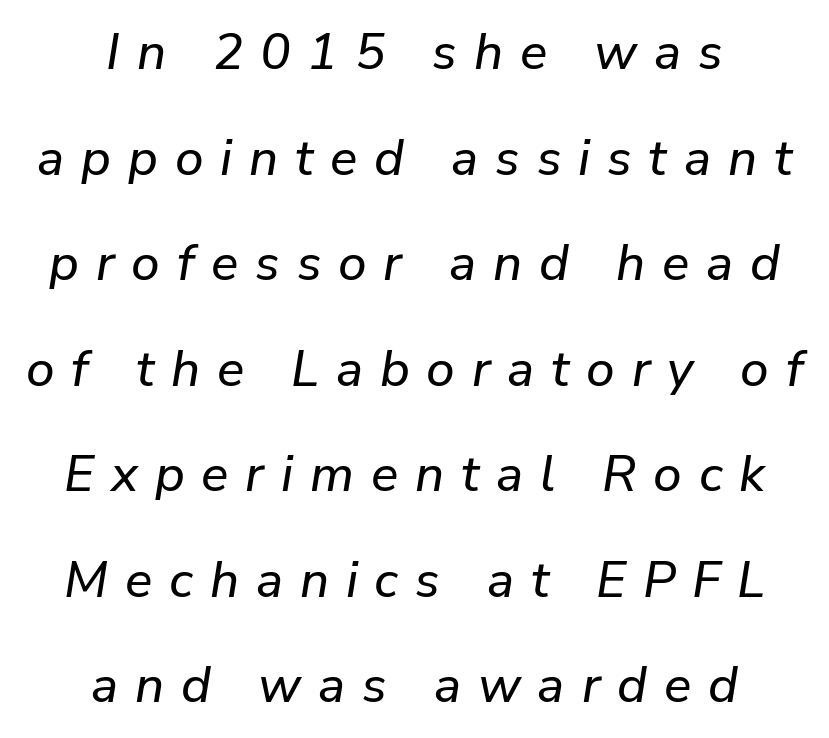
Q: Is the text italic (slanted)? A: Yes, it leans right by about 9 degrees.
Q: Is the text underlined? A: No.
Q: How is the paragraph aligned? A: Centered.
Q: Is the spacing between letters normal or unusually wide? A: Unusually wide.
Q: Is the spacing between lines tight, normal or loose? A: Loose.
Q: Width (condensed, normal, or wide)? A: Normal.
Q: Stroke contrast? A: Low.
Q: x-height? A: Medium.
Q: Monospaced? A: No.
